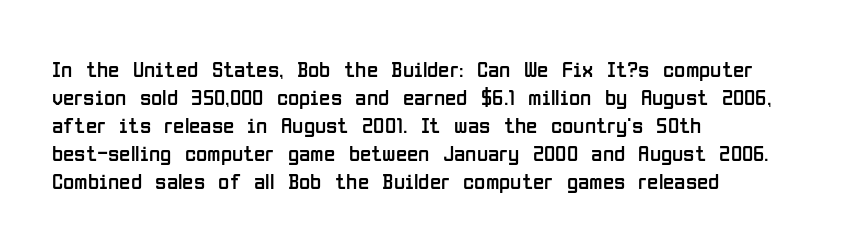
{"italic": "no", "bold": "no", "underline": "no", "align": "left", "line_spacing_ratio": 1.22, "letter_spacing": "normal", "letter_spacing_em": 0.0, "glyph_px": 23}
